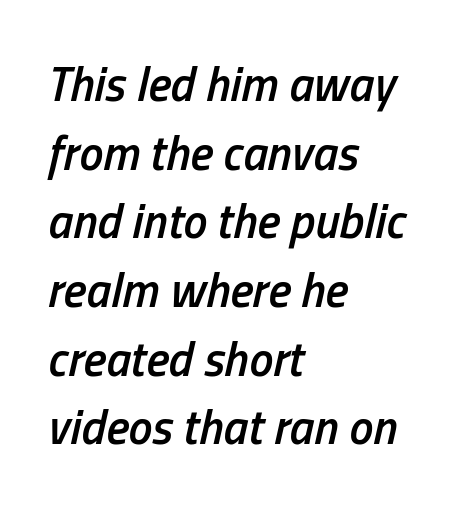
The image shows 48 px semibold, condensed type, italic (leaning right); set left-aligned, normal line spacing (1.43x), normal letter spacing, not underlined; low stroke contrast and a medium x-height.
